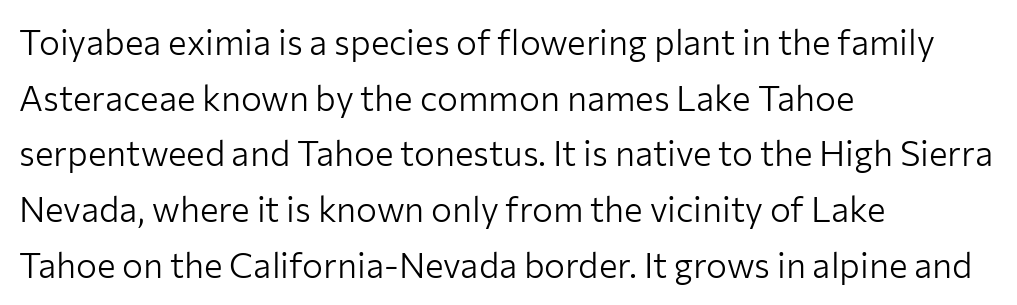
{"serif": "no", "italic": "no", "bold": "no", "weight": "light", "width": "normal", "stroke_contrast": "low", "x_height": "medium", "monospaced": "no", "underline": "no", "align": "left", "line_spacing": "normal", "line_spacing_ratio": 1.59, "letter_spacing": "normal", "letter_spacing_em": 0.0, "glyph_px": 35}
